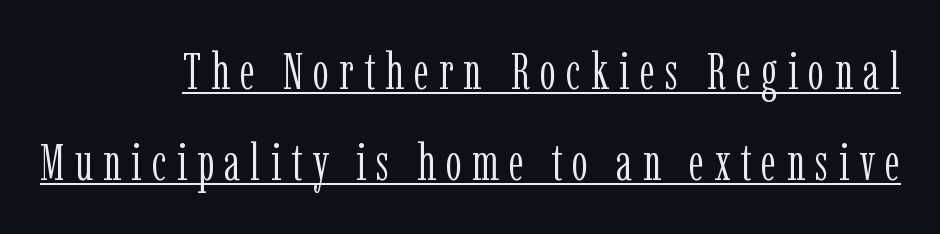
Serif or sans? Serif — the stroke terminals have little feet. Tracking here is generous; glyphs stand well apart from one another. The characters are drawn with everyday or finer stroke widths. Caption: multi-line text, flush right, ragged left.
